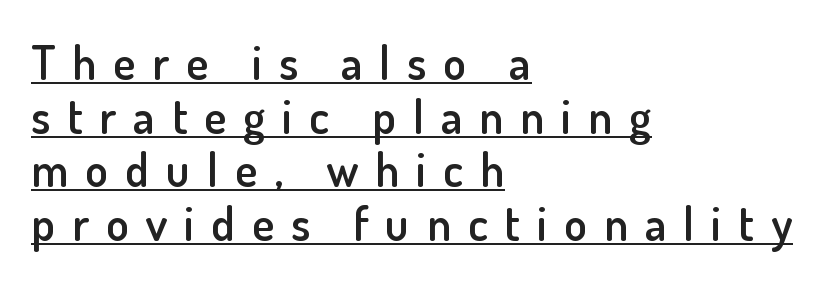
{"serif": "no", "italic": "no", "bold": "semi", "weight": "semibold", "width": "normal", "stroke_contrast": "low", "x_height": "small", "monospaced": "no", "underline": "yes", "align": "left", "line_spacing": "tight", "line_spacing_ratio": 1.14, "letter_spacing": "wide", "letter_spacing_em": 0.36, "glyph_px": 47}
